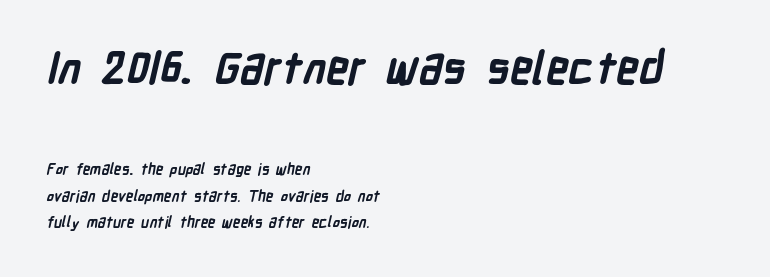
The image shows 45 px semibold, condensed sans-serif type; set left-aligned, line spacing 1.78x, normal letter spacing, not underlined; the first (top) block is 3.0x larger; low stroke contrast and a medium x-height.
